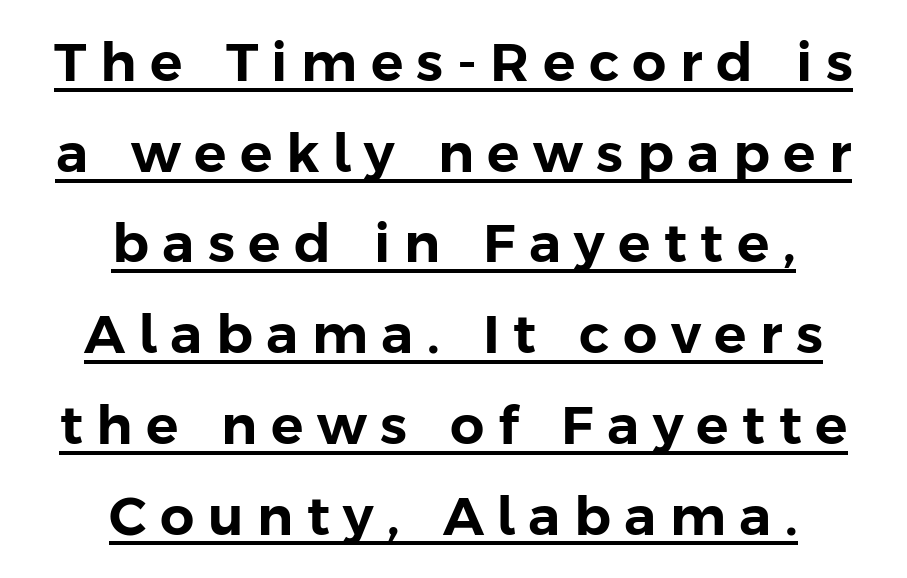
{"serif": "no", "italic": "no", "width": "normal", "stroke_contrast": "low", "x_height": "medium", "monospaced": "no", "underline": "yes", "align": "center", "line_spacing": "normal", "line_spacing_ratio": 1.68, "letter_spacing": "wide", "letter_spacing_em": 0.25, "glyph_px": 54}
